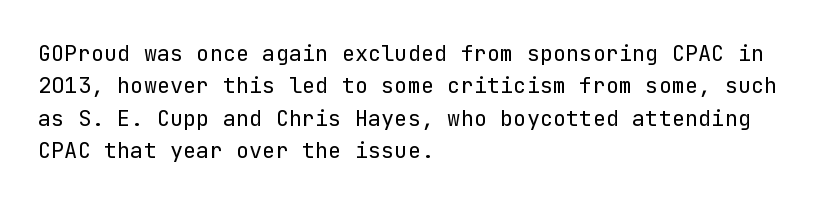
Q: Is the text bold? A: No.
Q: Is the text italic (slanted)? A: No, it is upright.
Q: Is the text underlined? A: No.
Q: How is the paragraph aligned? A: Left-aligned.
Q: Is the spacing between letters normal or unusually wide? A: Normal.
Q: Is the spacing between lines tight, normal or loose? A: Normal.
